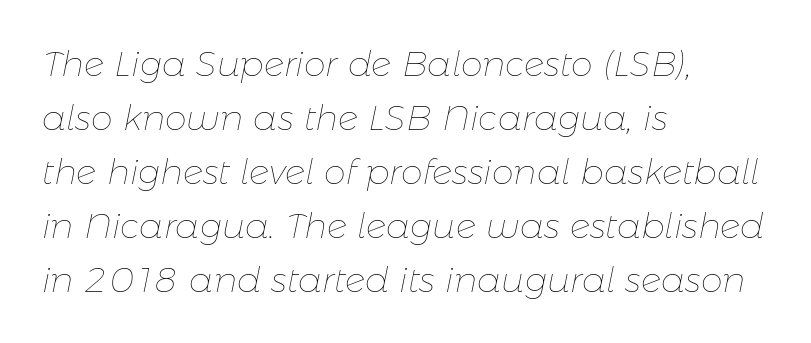
Q: Is the text bold? A: No.
Q: Is the text italic (slanted)? A: Yes, it leans right by about 11 degrees.
Q: Is the text underlined? A: No.
Q: How is the paragraph aligned? A: Left-aligned.
Q: Is the spacing between letters normal or unusually wide? A: Normal.
Q: Is the spacing between lines tight, normal or loose? A: Normal.
Q: Width (condensed, normal, or wide)? A: Normal.
Q: Stroke contrast? A: Low.
Q: x-height? A: Medium.
Q: Monospaced? A: No.
